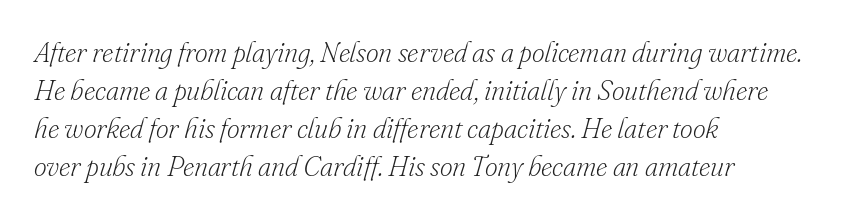
Short note: letters normally spaced. Leading matches the norm, producing a regular column. Compared with a typical body face, this is equally light or lighter still. Is this a fixed-width face? No — the glyphs have proportional, varying widths.
